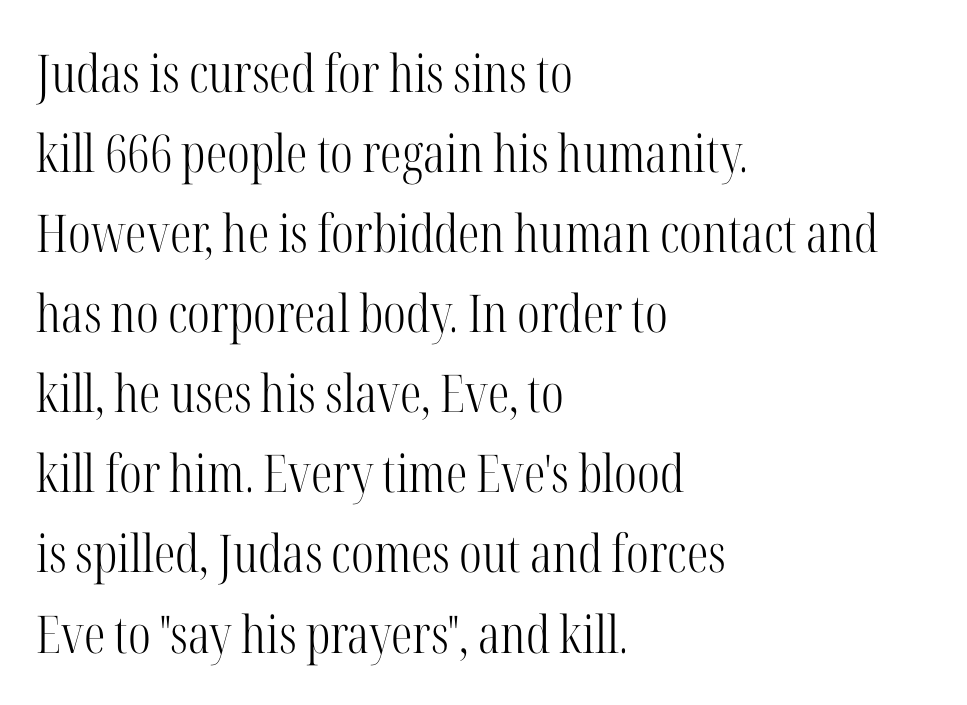
{"serif": "yes", "italic": "no", "bold": "no", "weight": "light", "width": "condensed", "stroke_contrast": "high", "x_height": "medium", "monospaced": "no", "underline": "no", "align": "left", "line_spacing": "normal", "line_spacing_ratio": 1.54, "letter_spacing": "normal", "letter_spacing_em": 0.0, "glyph_px": 52}
